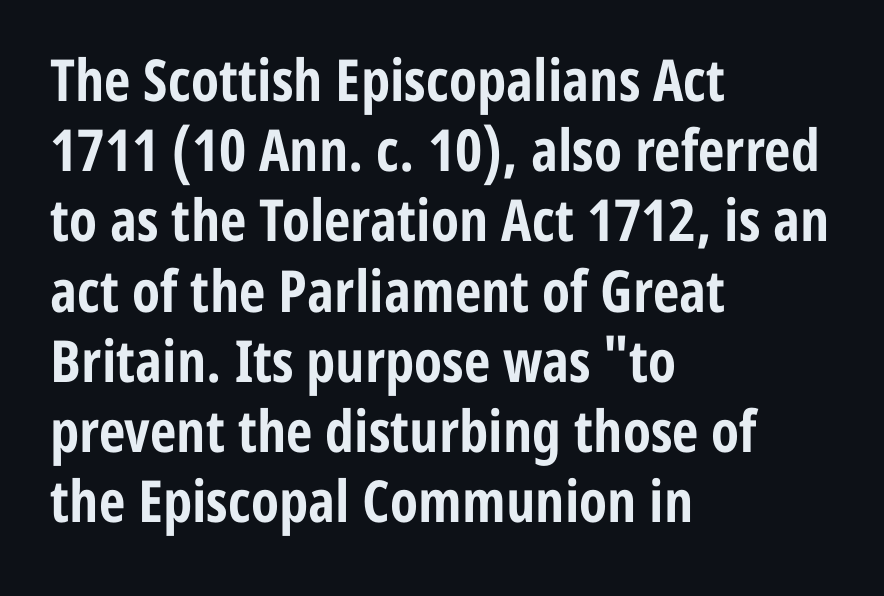
Horizontally, the lines are justified to the leading edge only. Note: no serifs on the glyphs. In terms of weight, the rendering is a true, heavy bold. No word sits above an underline. The passage shown has conventional tracking throughout.
